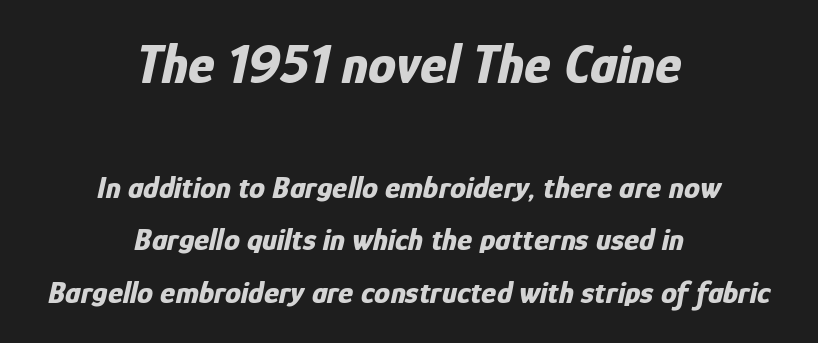
The letters in the upper block stand taller than those in the block below. Rows of type keep a routine distance in the vertical direction. The rag falls on both sides of this text block equally. Has an underline been added? It has not. Spacing between characters is what you'd get straight out of the box. Every character sits at an angle, as italics do.
